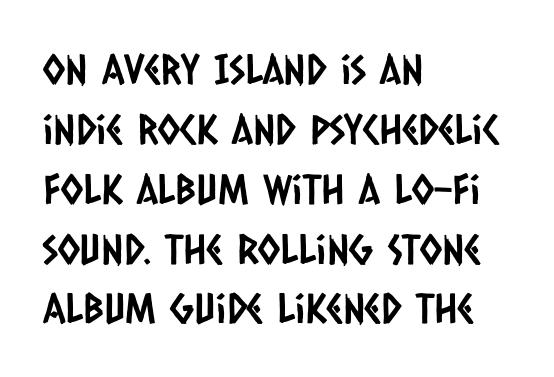
Normally led — the rows are evenly, conventionally spaced. Character widths vary here, with narrow letters taking less room than wide ones. Horizontally, the lines are justified to the leading edge only. The space beneath each line is pristine and unruled. Students, note that the glyphs here touch the page at normal intervals. Serifs: no, the terminals of the letterforms are clean.
